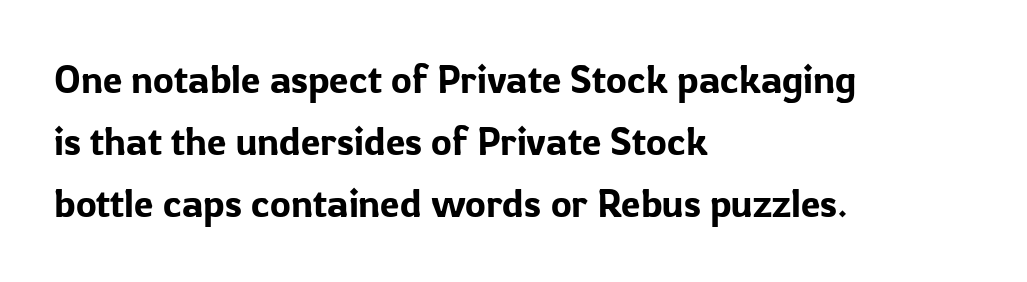
The image shows 39 px sans-serif type, upright; set left-aligned, normal line spacing (1.59x), normal letter spacing, not underlined; low stroke contrast and a medium x-height.
